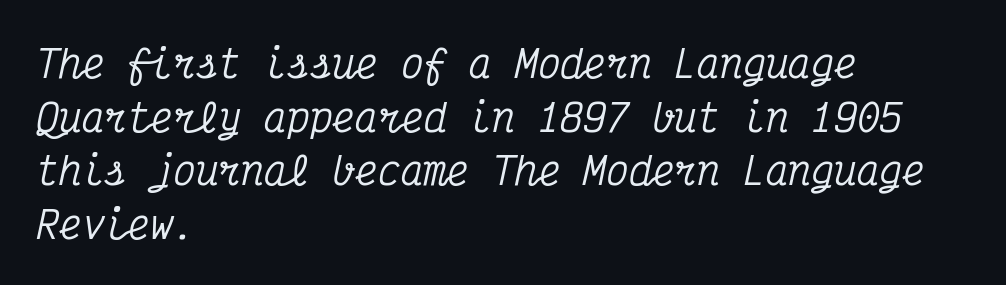
The rendering shows small feet on the letterforms — a serif design. Decoration check: the copy has no underline. This sample has the even, mechanical cadence of fixed-width lettering. Caption: multi-line text, flush left, ragged right. Would a proofreader flag this as italicized? Yes. Caption: standard tracking, unaltered.
